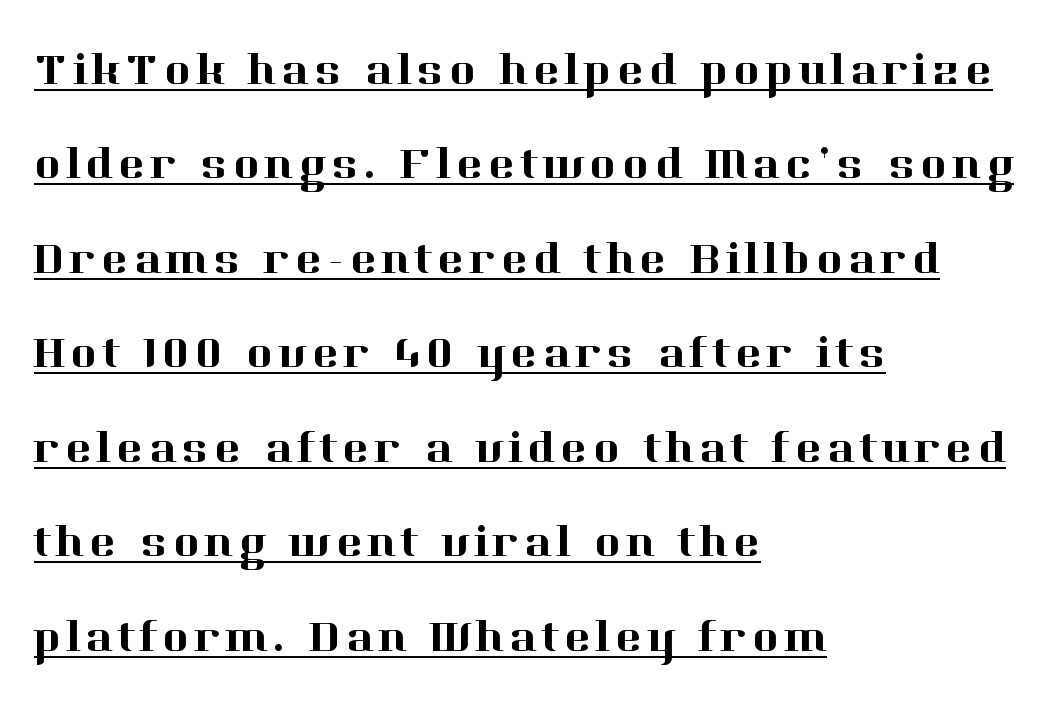
Interline gaps are noticeably wide in this sample. The letters advance in unequal steps, a hallmark of proportional type. Caption: multi-line text, flush left, ragged right. The characters display serif detailing at their extremities.
